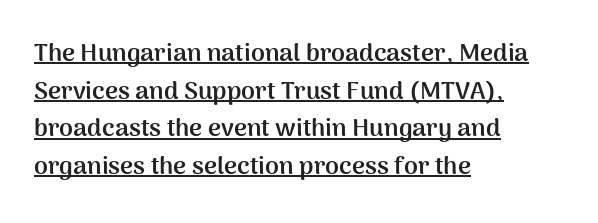
{"italic": "no", "bold": "yes", "underline": "yes", "align": "left", "line_spacing": "normal", "line_spacing_ratio": 1.51, "letter_spacing": "normal", "letter_spacing_em": 0.0, "glyph_px": 25}
